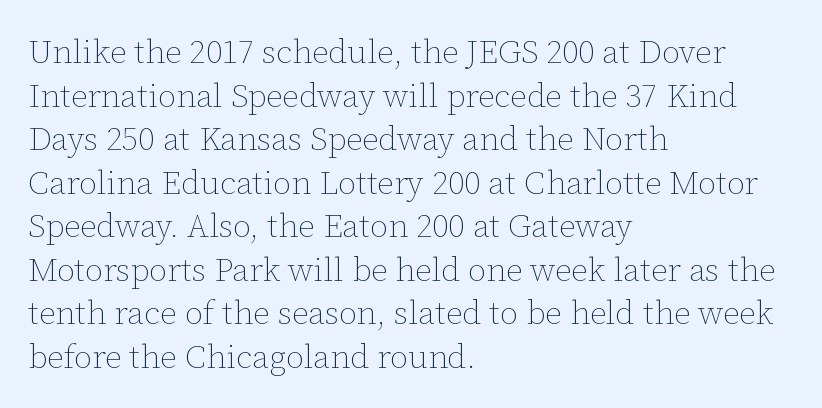
Casual observation: everything's shoved over to the left. Is there any slant? The stems are plumb. Honestly, there is no underline to notice here at all. Stroke mass is kept to a normal reading level or below. Do the characters align in a grid? No, the font is proportional. Normally led — the rows are evenly, conventionally spaced.
